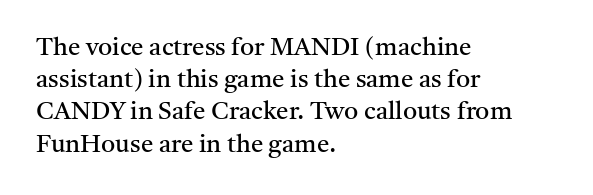
{"italic": "no", "bold": "no", "underline": "no", "align": "left", "line_spacing": "normal", "line_spacing_ratio": 1.29, "letter_spacing": "normal", "letter_spacing_em": 0.0, "glyph_px": 25}
